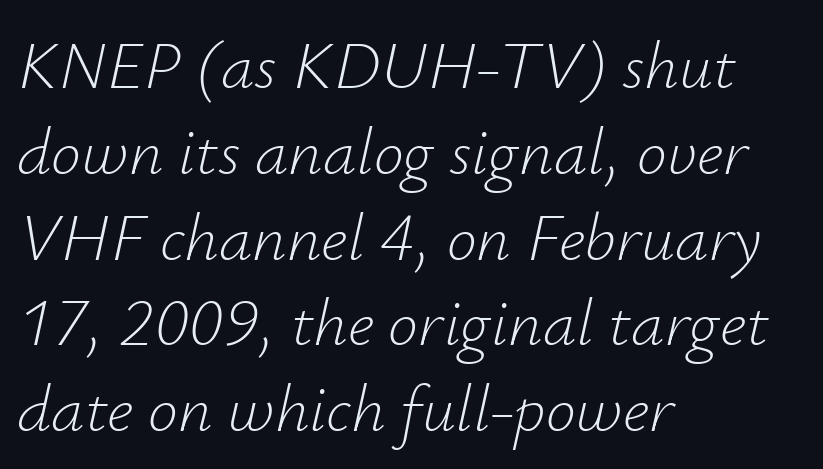
{"italic": "yes", "lean": "right", "slant_degrees": 12, "bold": "no", "weight": "light", "width": "normal", "stroke_contrast": "low", "x_height": "small", "monospaced": "no", "underline": "no", "align": "left", "line_spacing": "normal", "line_spacing_ratio": 1.28, "letter_spacing": "normal", "letter_spacing_em": 0.0, "glyph_px": 67}
